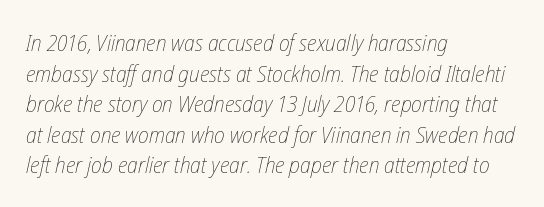
{"italic": "yes", "lean": "right", "slant_degrees": 12, "bold": "no", "underline": "no", "align": "left", "line_spacing": "normal", "line_spacing_ratio": 1.33, "letter_spacing": "normal", "letter_spacing_em": 0.0, "glyph_px": 23}
